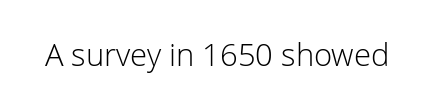
The image shows 31 px light sans-serif type, upright; set normal letter spacing, not underlined; low stroke contrast and a medium x-height.
